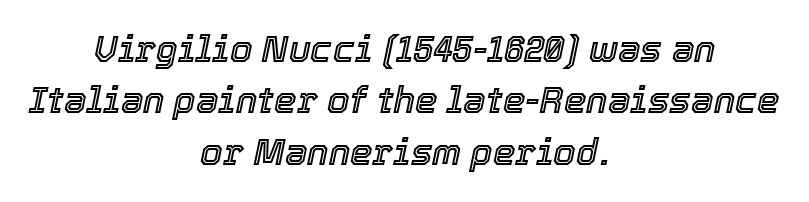
Designer's note — italics engaged. The rendering keeps characters at their native spacing. The passage is arranged like a title page — every line centered. The specimen omits any rule beneath the text block's lines.
